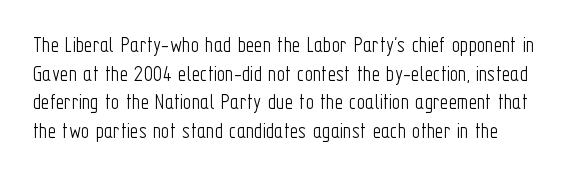
{"italic": "no", "bold": "no", "underline": "no", "line_spacing_ratio": 1.24, "letter_spacing": "normal", "letter_spacing_em": 0.0, "glyph_px": 23}
